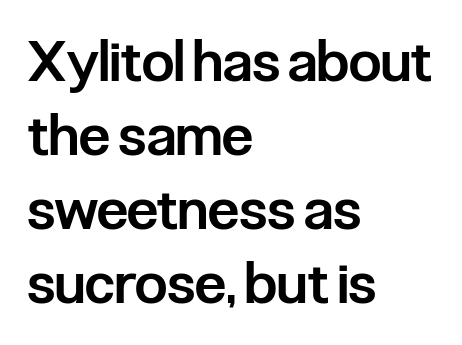
The image shows 57 px semibold, condensed sans-serif type, upright; set left-aligned, normal line spacing (1.3x), normal letter spacing, not underlined; low stroke contrast and a medium x-height.
